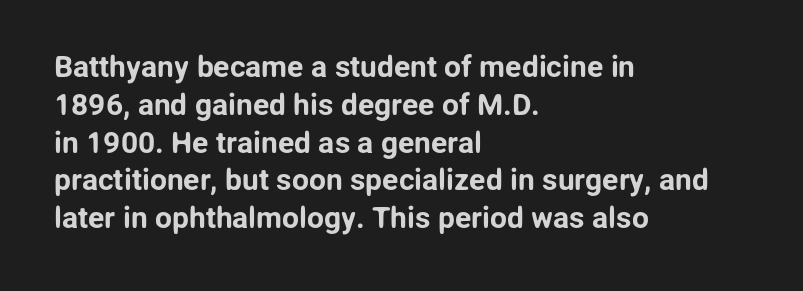
This sample has the flowing, uneven cadence of proportional lettering. Is there much room between lines? A standard amount, neither cramped nor airy. Nope, not italic — everything's standing straight. Type without underlining. Does the type have serifs? No, each stem ends abruptly.
